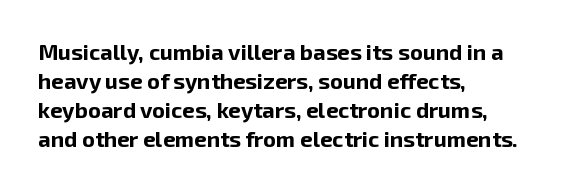
I'd describe the lettering as bold — thick and assertive. Line starts are locked; line ends wander. Nope, not italic — everything's standing straight. Only glyphs here, with clear space below each row.
